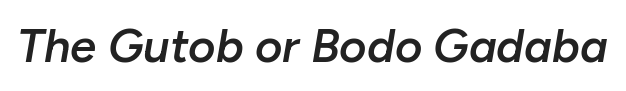
Clear beneath every line of the passage. Its strokes are somewhat broadened, the hallmark of semibold type. Posture: slanted. The horizontal fit of the characters is conventional and even. Each letter keeps its own natural width here, so spacing adapts to shape.
